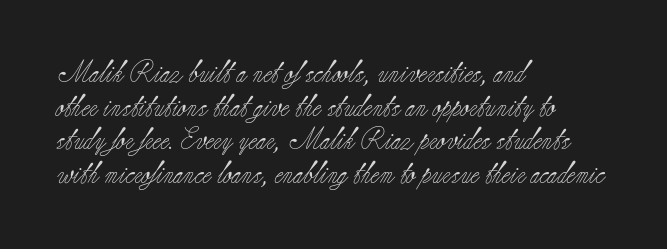
Q: Is the text bold? A: No.
Q: Is the text italic (slanted)? A: Yes.
Q: Is the text underlined? A: No.
Q: How is the paragraph aligned? A: Left-aligned.
Q: Is the spacing between letters normal or unusually wide? A: Normal.
Q: Is the spacing between lines tight, normal or loose? A: Normal.
